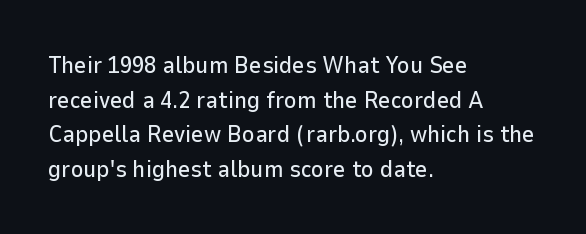
Q: Is the text italic (slanted)? A: No, it is upright.
Q: Is the text underlined? A: No.
Q: How is the paragraph aligned? A: Left-aligned.
Q: Is the spacing between letters normal or unusually wide? A: Normal.
Q: Is the spacing between lines tight, normal or loose? A: Normal.
